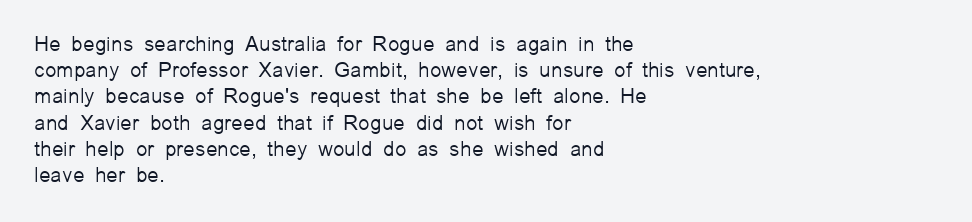
The image shows 21 px text type, upright; set left-aligned, normal line spacing (1.25x), normal letter spacing, not underlined.
